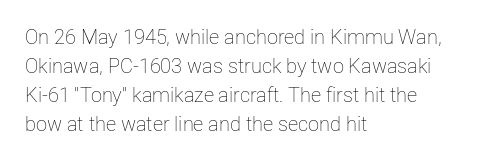
Beneath every word, the page is bare. Stems here are at most as thick as an everyday book face. When letters stand straight like this, we call the style roman or upright. This rendering leaves character spacing at its baseline value. The rendering uses a moderate line-height, typical for paragraphs.
